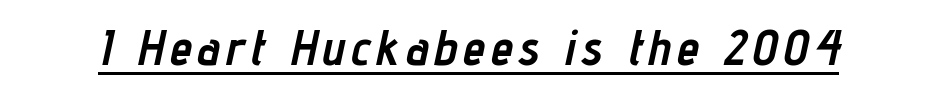
Q: Is the text bold? A: Yes.
Q: Is the text italic (slanted)? A: Yes, it leans right by about 12 degrees.
Q: Is the text underlined? A: Yes.
Q: Width (condensed, normal, or wide)? A: Condensed.
Q: Stroke contrast? A: Low.
Q: x-height? A: Medium.
Q: Monospaced? A: No.
